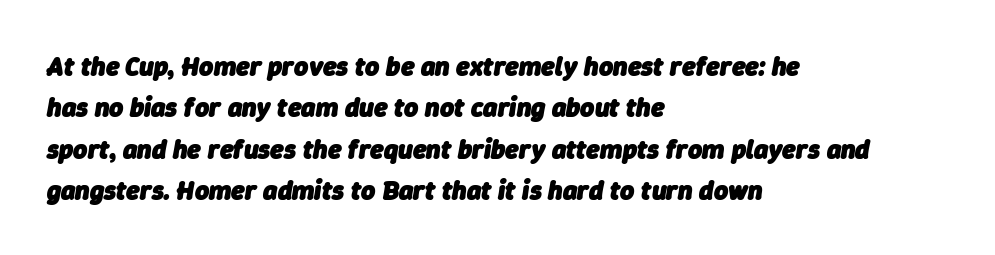
{"italic": "yes", "lean": "right", "slant_degrees": 9, "bold": "yes", "underline": "no", "align": "left", "line_spacing": "normal", "line_spacing_ratio": 1.53, "letter_spacing": "normal", "letter_spacing_em": 0.0, "glyph_px": 27}
